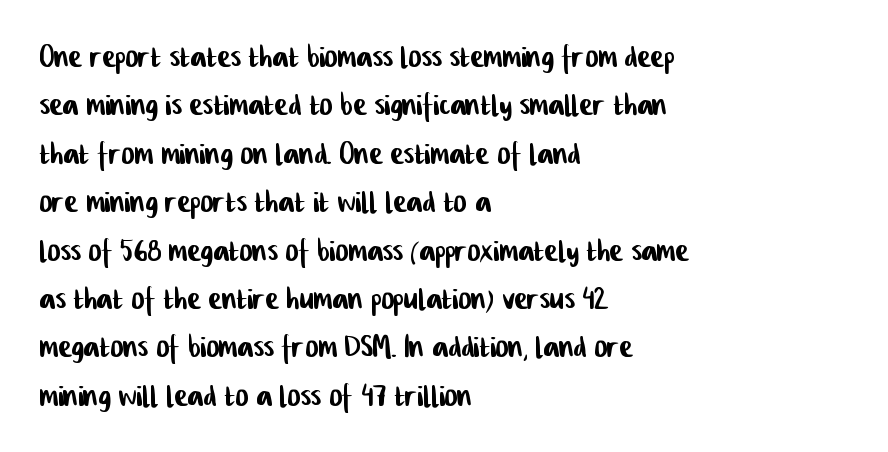
One-word summary of the alignment: left. Type without underlining. You could call the tracking neutral — neither tight nor loose. I'd call this a sans setting — the letters go barefoot. You could not count columns in this text — the font is proportionally spaced.
